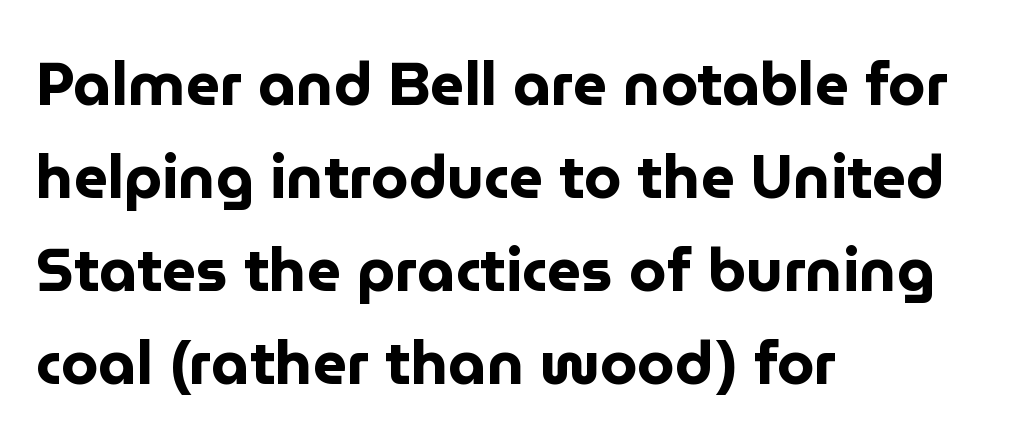
The image shows 60 px bold sans-serif type, upright; set left-aligned, normal line spacing (1.55x), normal letter spacing, not underlined; low stroke contrast and a medium x-height.
